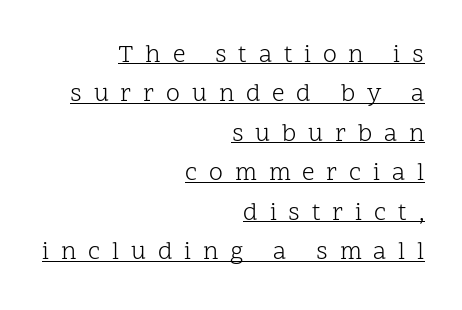
{"italic": "no", "bold": "no", "underline": "yes", "align": "right", "line_spacing": "normal", "line_spacing_ratio": 1.58, "letter_spacing": "wide", "letter_spacing_em": 0.47, "glyph_px": 25}
